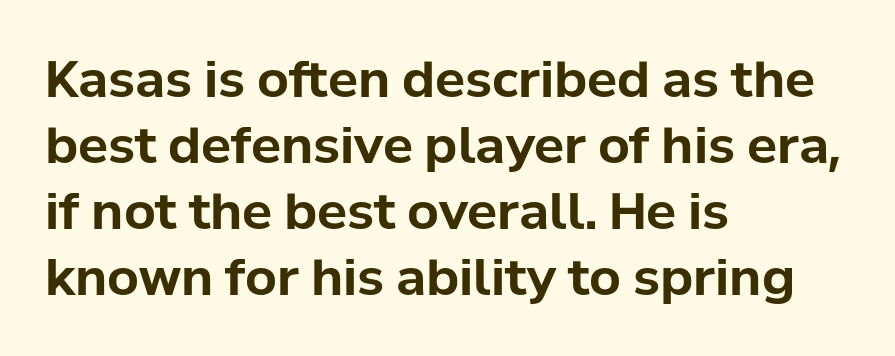
The image shows 50 px bold sans-serif type, upright; set left-aligned, normal line spacing (1.32x), normal letter spacing, not underlined; low stroke contrast and a medium x-height.
